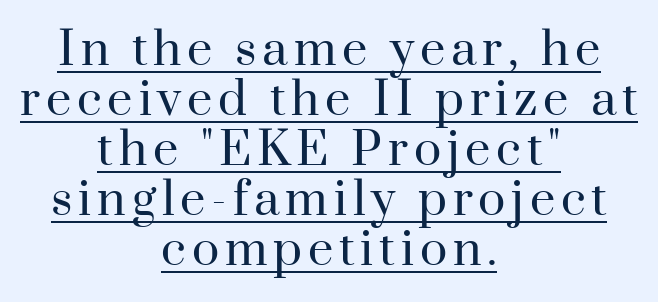
The image shows 45 px regular-weight serif type, upright; set centered, tight line spacing (1.11x), underlined; high stroke contrast and a small x-height.
